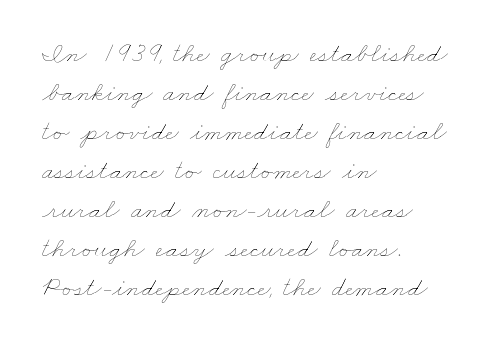
Horizontal alignment here is leftward, the default for most running prose. Summary of weight: not heavy and not bold. Anything drawn beneath the words? Only blank space. These lines are rendered in a variable-pitch font. How would I describe the line gaps? Plain and ordinary. These lines keep a tight, regular rhythm from letter to letter.
